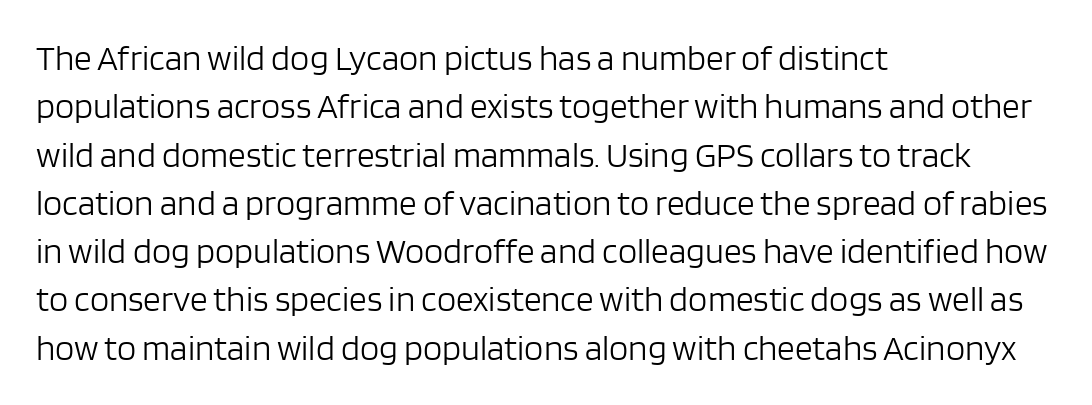
Q: Is the text bold? A: No.
Q: Is the text italic (slanted)? A: No, it is upright.
Q: Is the typeface a serif or a sans-serif typeface? A: Sans-serif.
Q: Is the text underlined? A: No.
Q: How is the paragraph aligned? A: Left-aligned.
Q: Is the spacing between letters normal or unusually wide? A: Normal.
Q: Is the spacing between lines tight, normal or loose? A: Normal.
Q: Width (condensed, normal, or wide)? A: Normal.
Q: Stroke contrast? A: Low.
Q: x-height? A: Large.
Q: Monospaced? A: No.
